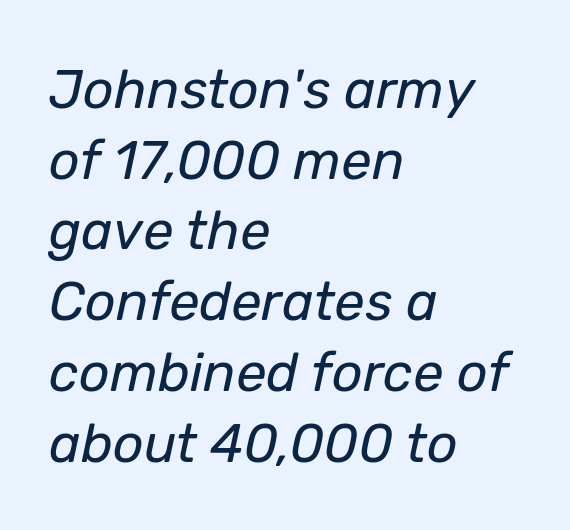
Q: Is the text bold? A: No.
Q: Is the text italic (slanted)? A: Yes, it leans right by about 12 degrees.
Q: Is the text underlined? A: No.
Q: How is the paragraph aligned? A: Left-aligned.
Q: Is the spacing between letters normal or unusually wide? A: Normal.
Q: Is the spacing between lines tight, normal or loose? A: Normal.
Q: Width (condensed, normal, or wide)? A: Normal.
Q: Stroke contrast? A: Low.
Q: x-height? A: Medium.
Q: Monospaced? A: No.
